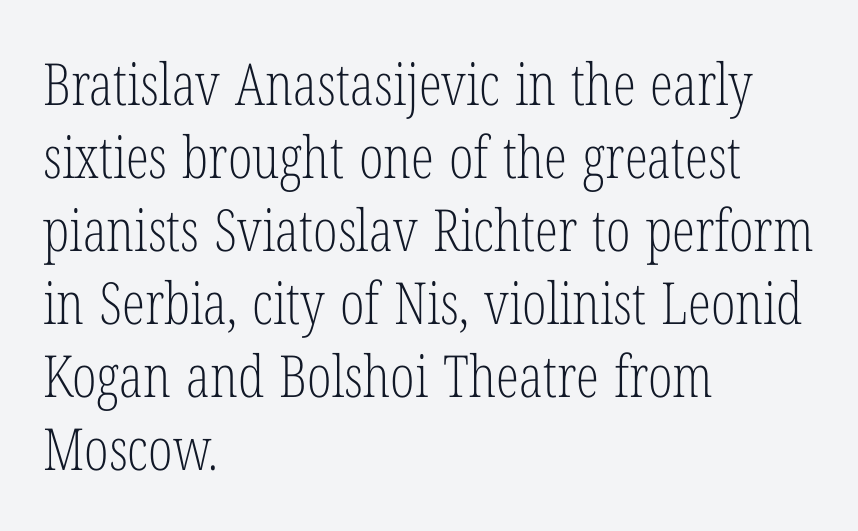
The image shows 58 px light, condensed serif type, upright; set left-aligned, normal line spacing (1.26x), normal letter spacing, not underlined; low stroke contrast and a medium x-height.
